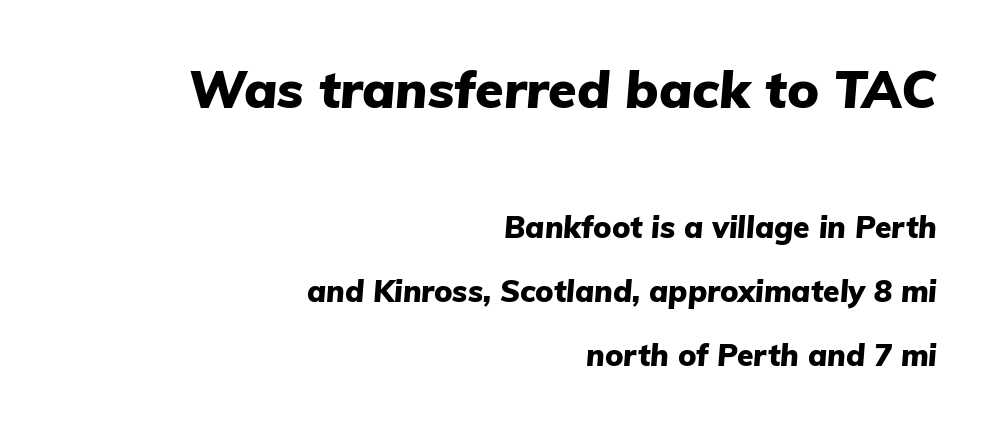
Q: Is the text bold? A: Yes.
Q: Is the text italic (slanted)? A: Yes, it leans right by about 5 degrees.
Q: Is the text underlined? A: No.
Q: How is the paragraph aligned? A: Right-aligned.
Q: Is the spacing between letters normal or unusually wide? A: Normal.
Q: Is the spacing between lines tight, normal or loose? A: Loose.
Q: Which block of text is set in a larger size, the first (top) or the second (bottom)? A: The first (top) one.
Q: Width (condensed, normal, or wide)? A: Normal.
Q: Stroke contrast? A: Low.
Q: x-height? A: Medium.
Q: Monospaced? A: No.
